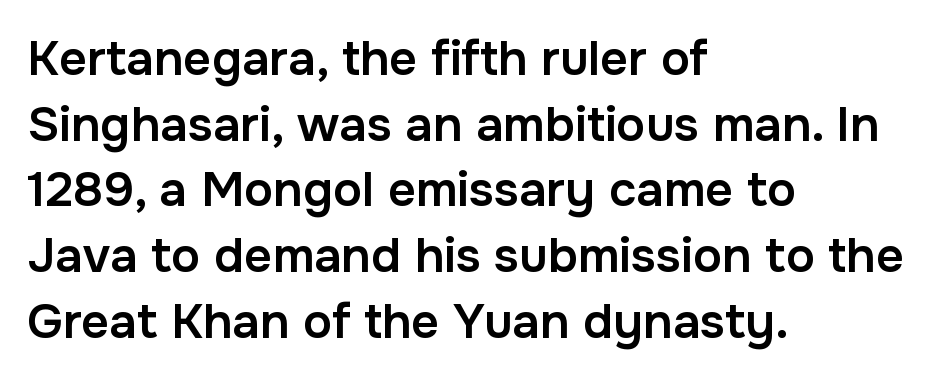
Check where the strokes stop: nothing finishes them off — pure sans. Words appear dense and cohesive because spacing is normal. Left-aligned paragraph, ragged on the right. This is moderately heavy type, rendered in semibold. The rows are spaced the way most documents space them. Looks like regular typesetting: each glyph gets only the width it needs.
